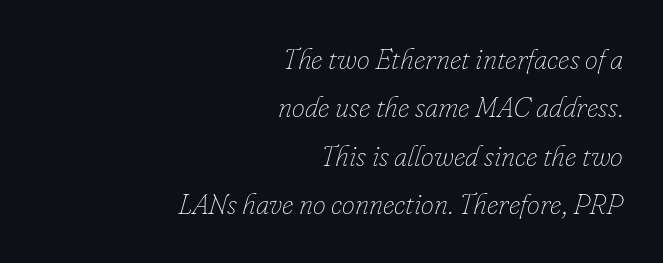
Q: Is the text bold? A: No.
Q: Is the text italic (slanted)? A: Yes, it leans right by about 16 degrees.
Q: Is the text underlined? A: No.
Q: How is the paragraph aligned? A: Right-aligned.
Q: Is the spacing between letters normal or unusually wide? A: Normal.
Q: Is the spacing between lines tight, normal or loose? A: Normal.
Q: Width (condensed, normal, or wide)? A: Normal.
Q: Stroke contrast? A: Low.
Q: x-height? A: Small.
Q: Monospaced? A: No.
